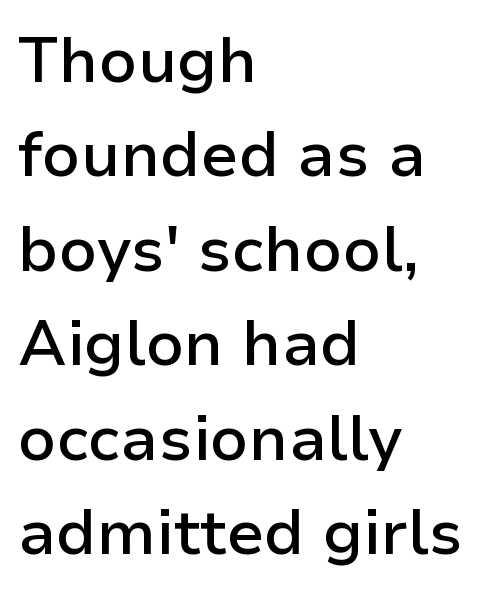
{"serif": "no", "italic": "no", "bold": "semi", "weight": "semibold", "width": "normal", "stroke_contrast": "low", "x_height": "medium", "monospaced": "no", "underline": "no", "align": "left", "line_spacing": "normal", "line_spacing_ratio": 1.5, "letter_spacing": "normal", "letter_spacing_em": 0.0, "glyph_px": 63}
